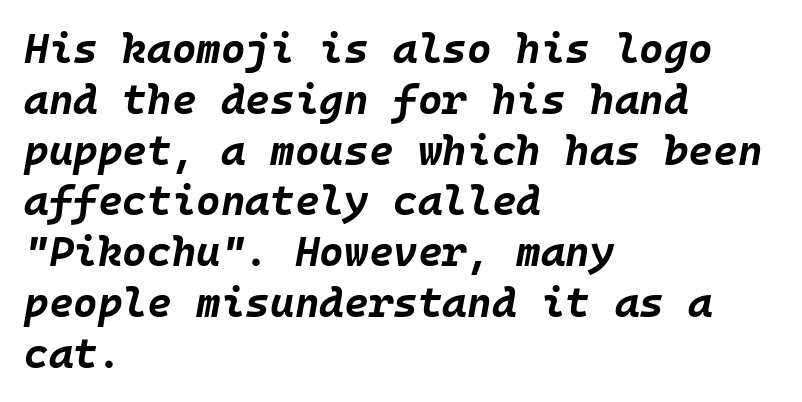
Q: Is the text bold? A: Yes.
Q: Is the text italic (slanted)? A: Yes, it leans right by about 10 degrees.
Q: Is the text underlined? A: No.
Q: How is the paragraph aligned? A: Left-aligned.
Q: Is the spacing between letters normal or unusually wide? A: Normal.
Q: Width (condensed, normal, or wide)? A: Normal.
Q: Stroke contrast? A: Low.
Q: x-height? A: Large.
Q: Monospaced? A: Yes.
